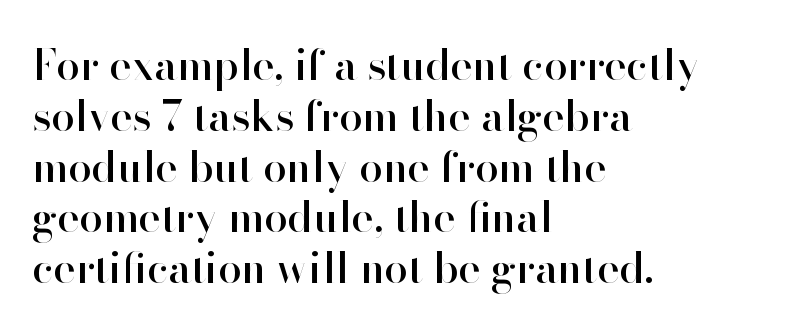
{"serif": "no", "italic": "no", "width": "normal", "stroke_contrast": "high", "x_height": "small", "monospaced": "no", "underline": "no", "align": "left", "line_spacing_ratio": 1.21, "letter_spacing": "normal", "letter_spacing_em": 0.0, "glyph_px": 42}
